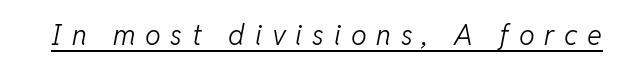
Is the stroke heavy? The answer is a plain regular-or-lighter. Would a proofreader flag this as italicized? Yes. Here the designer chose a conventional face with non-uniform glyph widths. Substantial extra tracking has been applied to these lines.
